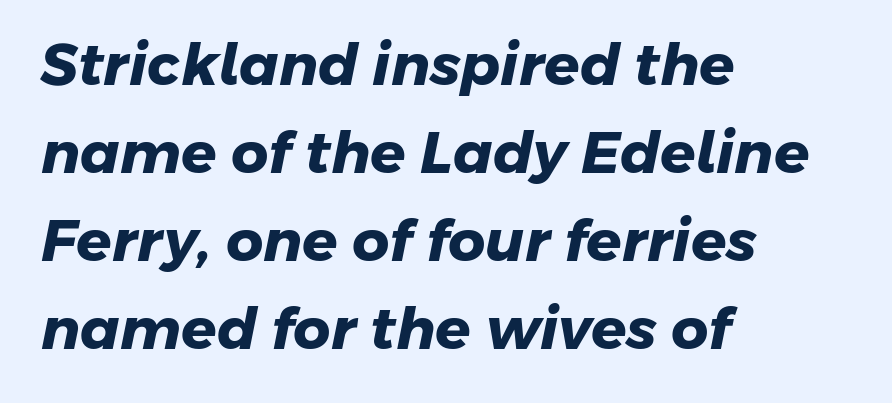
The image shows 58 px heavy sans-serif type; set left-aligned, normal line spacing (1.52x), normal letter spacing, not underlined; low stroke contrast and a medium x-height.
